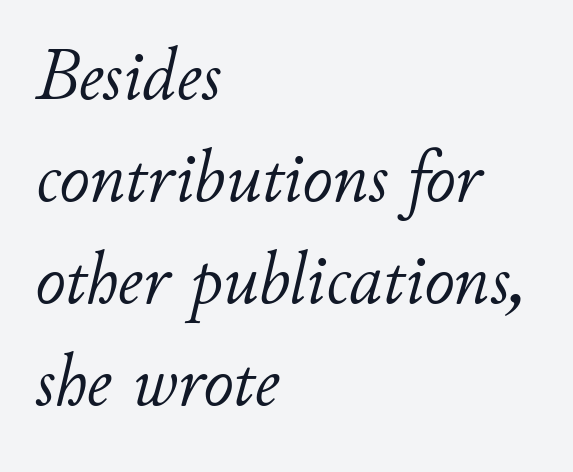
The rendering uses natural spacing where letterforms have individual widths. This rendering leaves character spacing at its baseline value. Compared with a centered layout, this one pins lines to the left instead. Notice how descenders clear the ascenders below comfortably — that's standard leading. Heaviness? Minimal to ordinary, like unemphasized prose.
